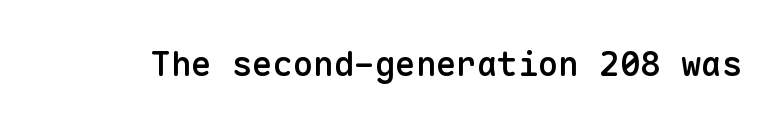
Q: Is the text bold? A: Semi-bold.
Q: Is the text italic (slanted)? A: No, it is upright.
Q: Is the typeface a serif or a sans-serif typeface? A: Sans-serif.
Q: Is the text underlined? A: No.
Q: Is the spacing between letters normal or unusually wide? A: Normal.
Q: Width (condensed, normal, or wide)? A: Normal.
Q: Stroke contrast? A: Low.
Q: x-height? A: Medium.
Q: Monospaced? A: Yes.
